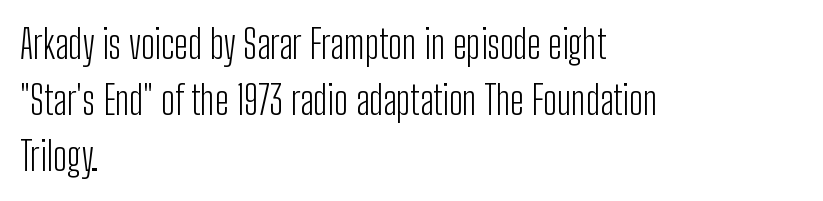
Q: Is the text bold? A: No.
Q: Is the text italic (slanted)? A: No, it is upright.
Q: Is the typeface a serif or a sans-serif typeface? A: Sans-serif.
Q: Is the text underlined? A: No.
Q: How is the paragraph aligned? A: Left-aligned.
Q: Is the spacing between letters normal or unusually wide? A: Normal.
Q: Is the spacing between lines tight, normal or loose? A: Normal.
Q: Width (condensed, normal, or wide)? A: Condensed.
Q: Stroke contrast? A: Low.
Q: x-height? A: Medium.
Q: Monospaced? A: No.
